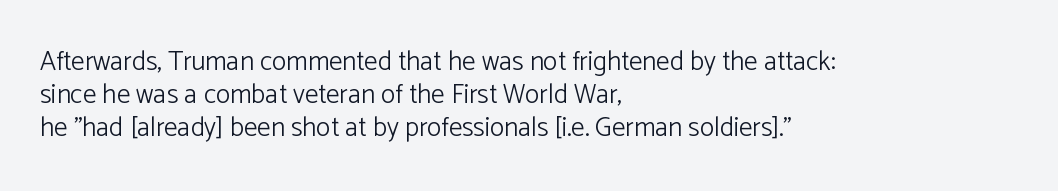
Q: Is the text bold? A: No.
Q: Is the text italic (slanted)? A: No, it is upright.
Q: Is the text underlined? A: No.
Q: How is the paragraph aligned? A: Left-aligned.
Q: Is the spacing between letters normal or unusually wide? A: Normal.
